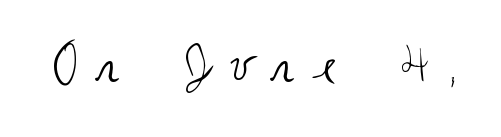
The image shows 55 px regular-weight, condensed sans-serif type; set unusually wide letter spacing (+0.31 em), not underlined; medium stroke contrast and a large x-height.
